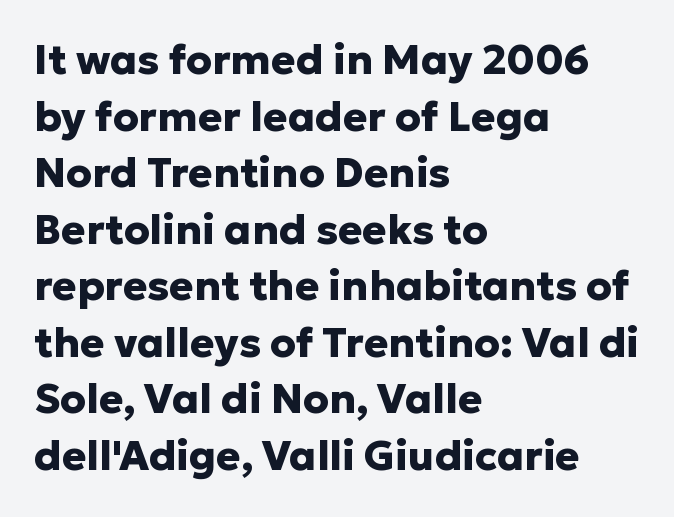
The image shows 41 px heavy sans-serif type, upright; set left-aligned, normal line spacing (1.38x), normal letter spacing, not underlined; low stroke contrast and a medium x-height.
